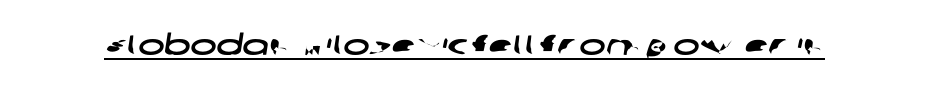
The image shows 28 px wide sans-serif type; set normal letter spacing, underlined; low stroke contrast and a large x-height.
